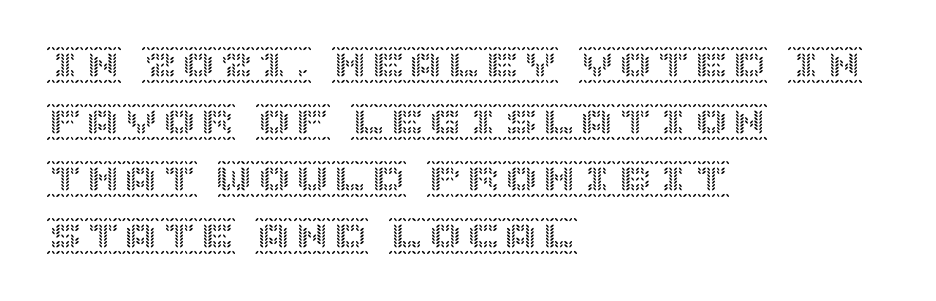
{"italic": "no", "width": "normal", "x_height": "large", "underline": "no", "align": "left", "line_spacing": "normal", "line_spacing_ratio": 1.5, "letter_spacing": "normal", "letter_spacing_em": 0.0, "glyph_px": 38}
